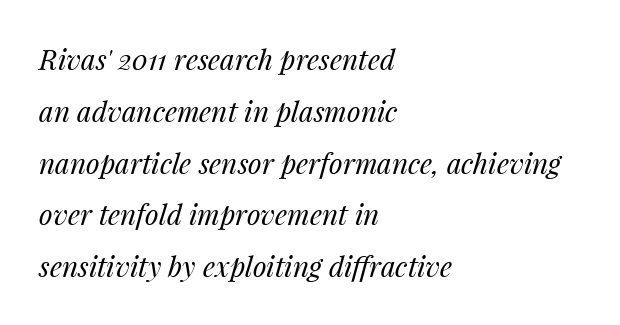
Q: Is the text bold? A: No.
Q: Is the text italic (slanted)? A: Yes, it leans right by about 14 degrees.
Q: Is the text underlined? A: No.
Q: How is the paragraph aligned? A: Left-aligned.
Q: Is the spacing between letters normal or unusually wide? A: Normal.
Q: Width (condensed, normal, or wide)? A: Normal.
Q: Stroke contrast? A: Medium.
Q: x-height? A: Medium.
Q: Monospaced? A: No.
